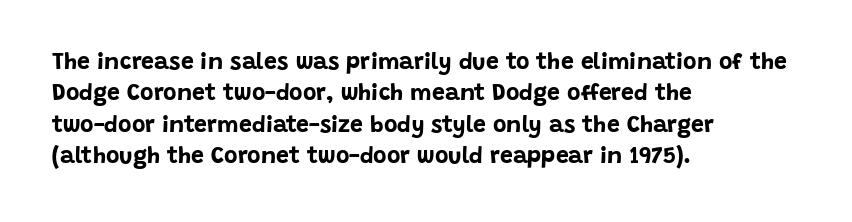
If you drew a line through each stem, it would be perfectly vertical. The face used here has the dense, thick strokes of a bold. All the whitespace from short lines collects on the right. Observe the ordinary spacing: letters are neighbours, not strangers. Rule under the text: the space is simply empty.
